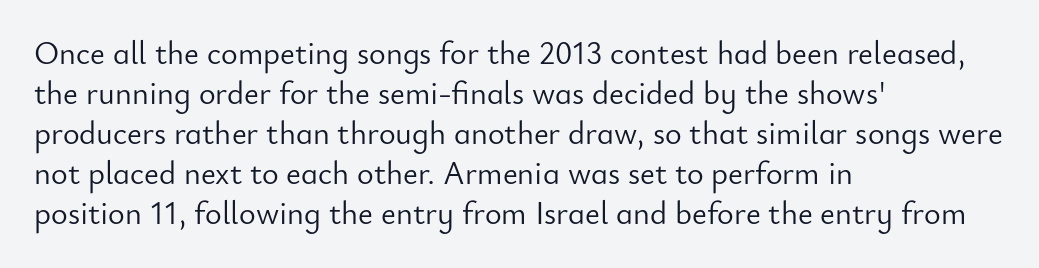
The image shows 32 px light sans-serif type, upright; set left-aligned, normal line spacing (1.25x), normal letter spacing, not underlined; low stroke contrast and a small x-height.
